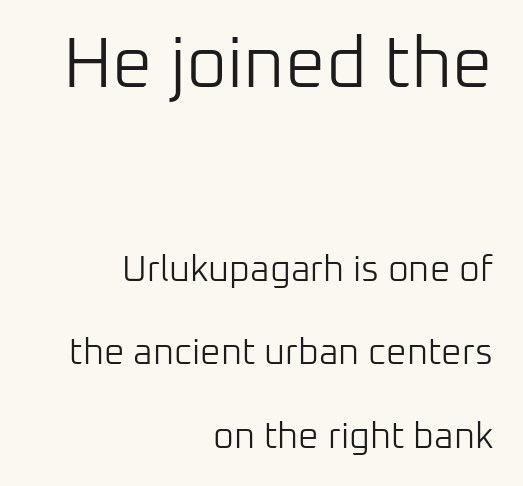
{"serif": "no", "italic": "no", "bold": "no", "weight": "light", "width": "normal", "stroke_contrast": "low", "x_height": "medium", "monospaced": "no", "underline": "no", "align": "right", "line_spacing": "loose", "line_spacing_ratio": 2.32, "letter_spacing": "normal", "letter_spacing_em": 0.0, "larger_block": "first", "size_ratio": 1.97, "glyph_px": 71}
